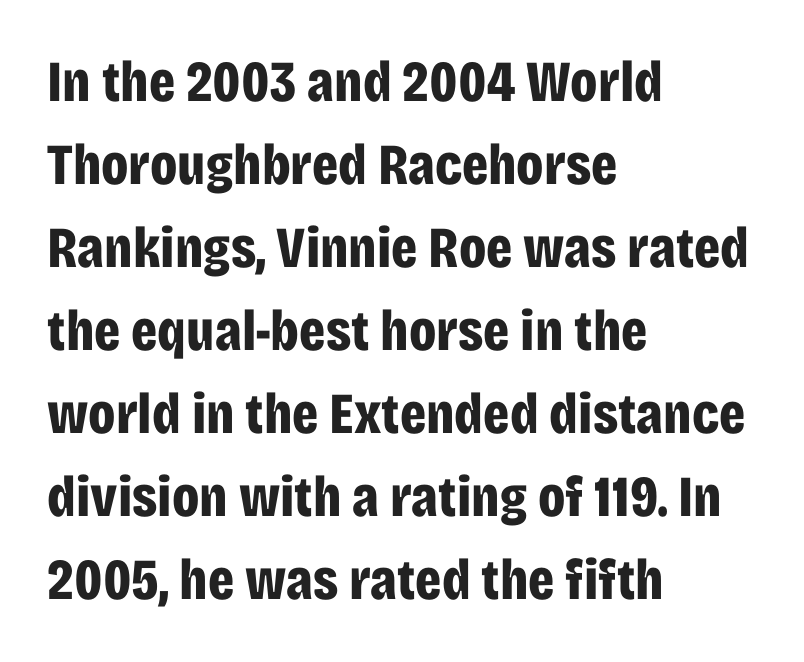
{"serif": "no", "italic": "no", "bold": "yes", "weight": "bold", "width": "condensed", "stroke_contrast": "low", "x_height": "large", "monospaced": "no", "underline": "no", "align": "left", "line_spacing": "normal", "line_spacing_ratio": 1.43, "letter_spacing": "normal", "letter_spacing_em": 0.0, "glyph_px": 58}
